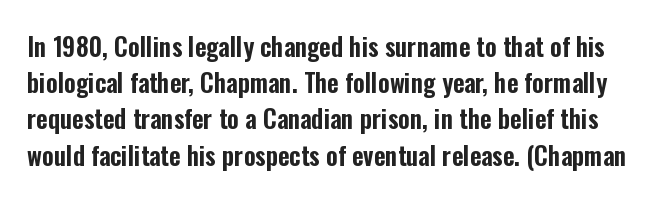
{"italic": "no", "underline": "no", "line_spacing": "normal", "line_spacing_ratio": 1.45, "letter_spacing": "normal", "letter_spacing_em": 0.0, "glyph_px": 25}
